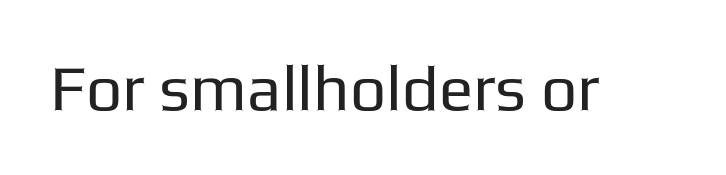
The image shows 64 px regular-weight sans-serif type, upright; set normal letter spacing, not underlined; low stroke contrast and a medium x-height.
